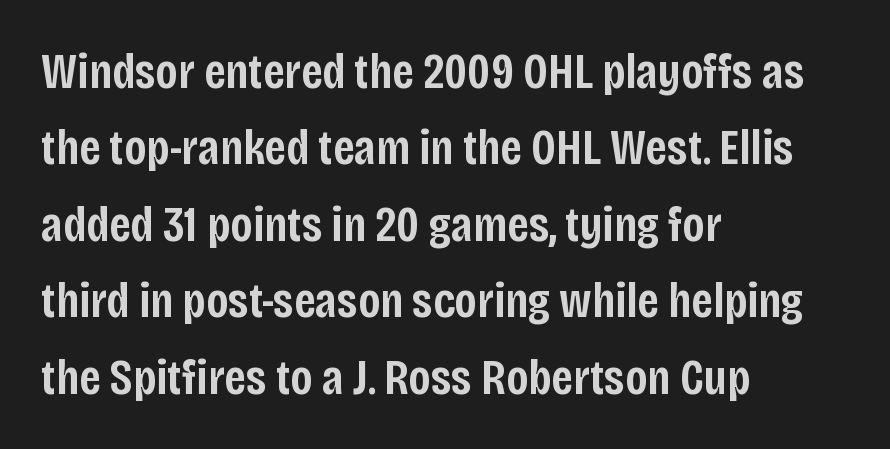
{"serif": "no", "italic": "no", "bold": "semi", "weight": "semibold", "width": "condensed", "stroke_contrast": "low", "x_height": "large", "monospaced": "no", "underline": "no", "align": "left", "line_spacing": "normal", "line_spacing_ratio": 1.53, "letter_spacing": "normal", "letter_spacing_em": 0.0, "glyph_px": 50}
